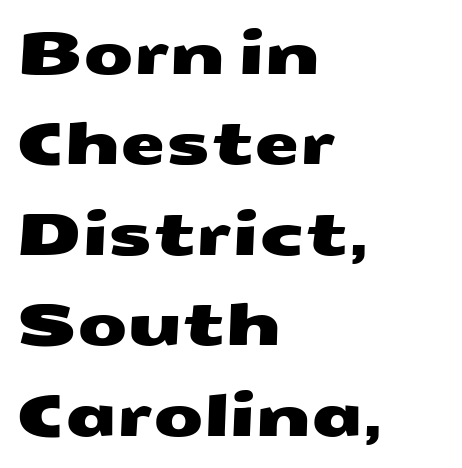
Letterform terminals end flat and unadorned throughout the passage. Teacher's note: observe the even left margin — that is flush-left alignment. The passage shown is typed in a proportional face where columns would drift. The strip under each line holds only bare page.
